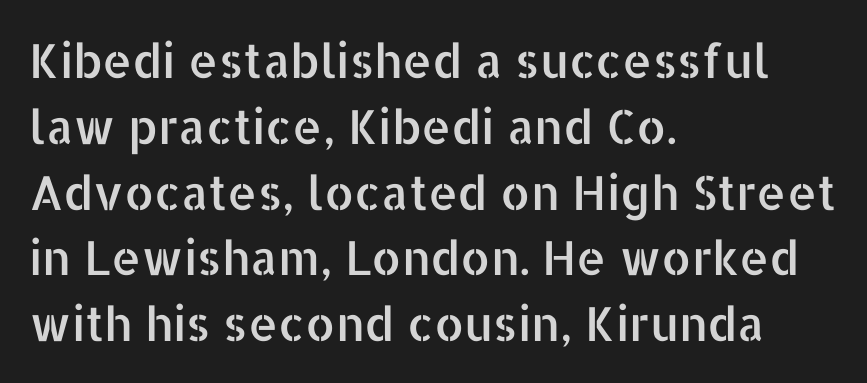
{"serif": "no", "italic": "no", "width": "normal", "stroke_contrast": "low", "x_height": "medium", "monospaced": "no", "underline": "no", "align": "left", "line_spacing": "normal", "line_spacing_ratio": 1.4, "letter_spacing": "normal", "letter_spacing_em": 0.0, "glyph_px": 47}
